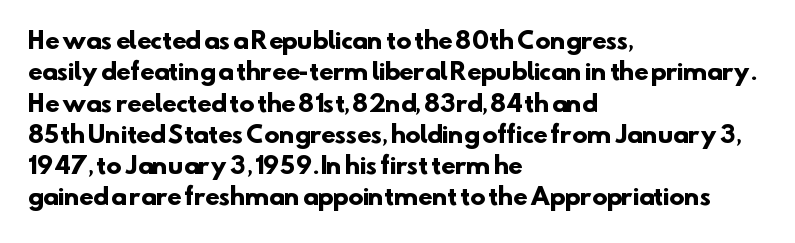
The image shows 23 px bold type; set left-aligned, normal line spacing (1.36x), normal letter spacing, not underlined.
